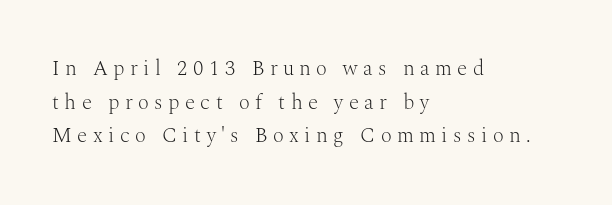
The tracking reads as deliberately expanded to a designer's eye. Ordinary non-slanted type is in use. Each new line begins a customary step beneath the previous one. Does the copy run flush right? No — it runs flush left.
